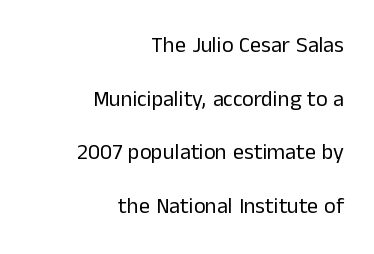
The lettering stays uniformly vertical, giving the passage a roman look. How are the letters spaced? Ordinarily, with no added tracking. One glance says open: line gaps are wider than usual. The typeface has the unassuming heft of standard copy or less.
